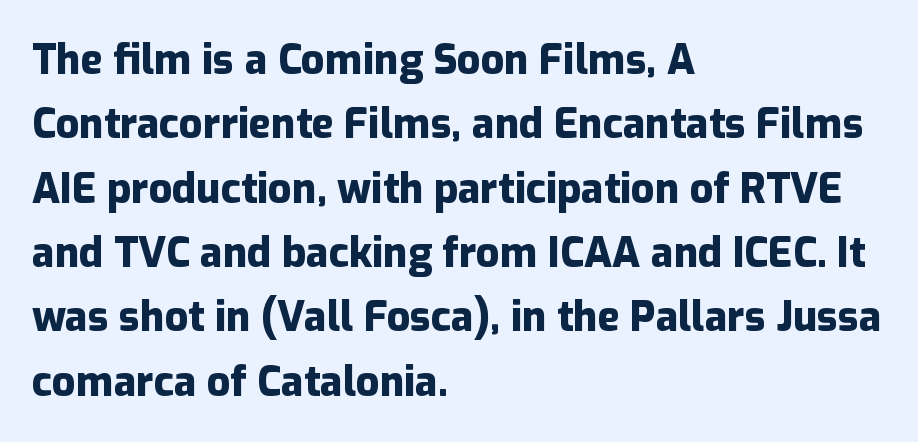
{"serif": "no", "italic": "no", "bold": "yes", "weight": "heavy", "width": "normal", "stroke_contrast": "low", "x_height": "medium", "monospaced": "no", "underline": "no", "align": "left", "line_spacing": "normal", "line_spacing_ratio": 1.57, "letter_spacing": "normal", "letter_spacing_em": 0.0, "glyph_px": 41}
